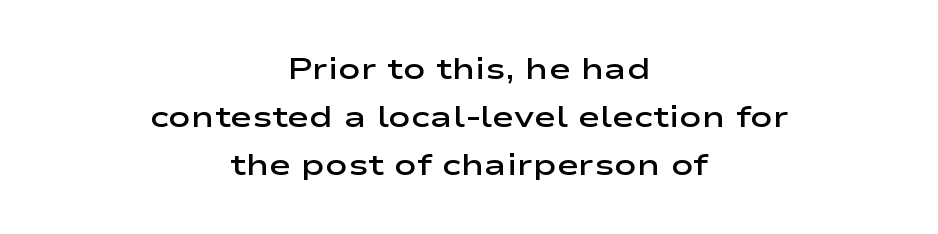
This rendering employs a face without finishing strokes, i.e., a sans-serif. Rows of type keep a routine distance in the vertical direction. Short and long lines alike share a common midpoint. A bit beefed up — I'd call it semibold rather than bold. A typesetter would call this zero additional tracking.
